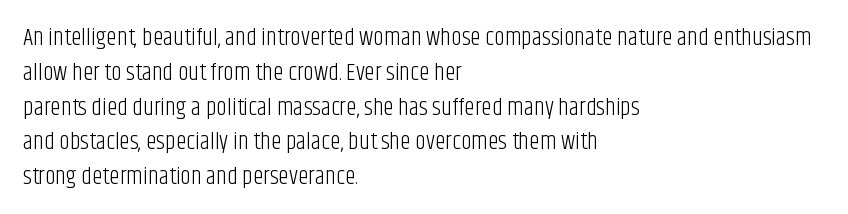
The image shows 24 px text type, upright; set left-aligned, normal line spacing (1.45x), normal letter spacing, not underlined.
